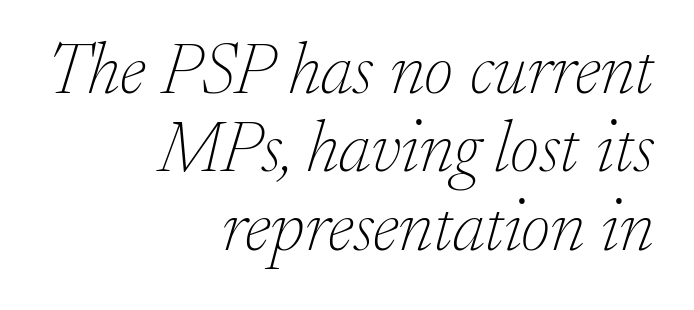
Old-style or modern, the face here clearly has serifs. Does the lettering tilt? It does — this is italic. A typesetter would call this proportional, since set widths differ per character. If you drew a ruler down the right edge, every line would touch it. One glance says dense: line gaps are narrower than usual.
